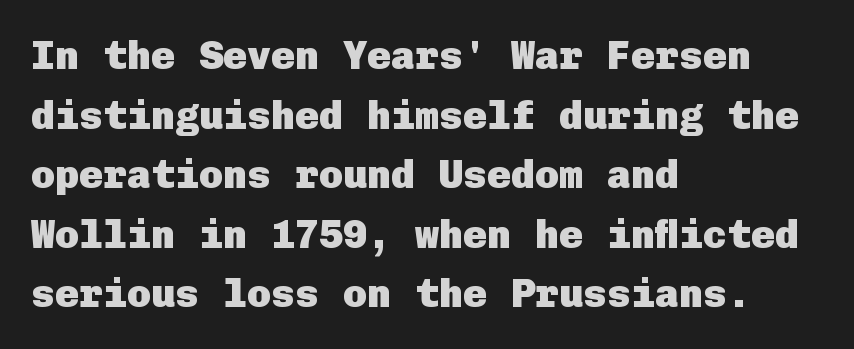
The image shows 40 px heavy sans-serif type, upright; set left-aligned, normal line spacing (1.49x), normal letter spacing, not underlined; low stroke contrast and a medium x-height.
